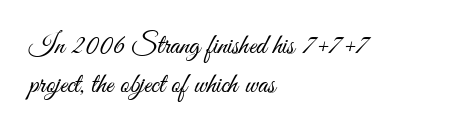
The image shows 28 px light, condensed sans-serif type; set left-aligned, normal line spacing (1.41x), normal letter spacing, not underlined; medium stroke contrast and a small x-height.
